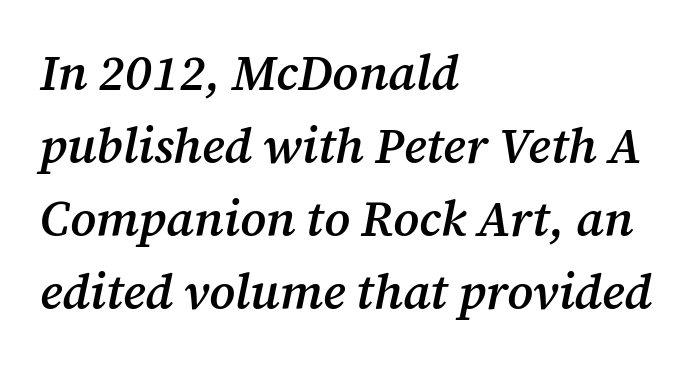
{"serif": "yes", "italic": "yes", "lean": "right", "slant_degrees": 12, "bold": "semi", "weight": "semibold", "width": "normal", "stroke_contrast": "medium", "x_height": "medium", "monospaced": "no", "underline": "no", "align": "left", "line_spacing": "normal", "line_spacing_ratio": 1.49, "letter_spacing": "normal", "letter_spacing_em": 0.0, "glyph_px": 49}
